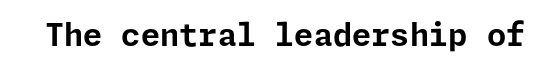
Q: Is the text bold? A: Yes.
Q: Is the text italic (slanted)? A: No, it is upright.
Q: Is the typeface a serif or a sans-serif typeface? A: Sans-serif.
Q: Is the text underlined? A: No.
Q: Is the spacing between letters normal or unusually wide? A: Normal.
Q: Width (condensed, normal, or wide)? A: Normal.
Q: Stroke contrast? A: Low.
Q: x-height? A: Medium.
